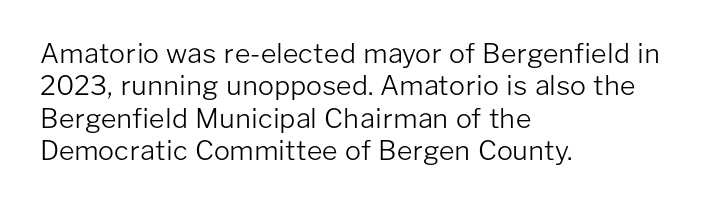
Q: Is the text bold? A: No.
Q: Is the text italic (slanted)? A: No, it is upright.
Q: Is the text underlined? A: No.
Q: How is the paragraph aligned? A: Left-aligned.
Q: Is the spacing between letters normal or unusually wide? A: Normal.
